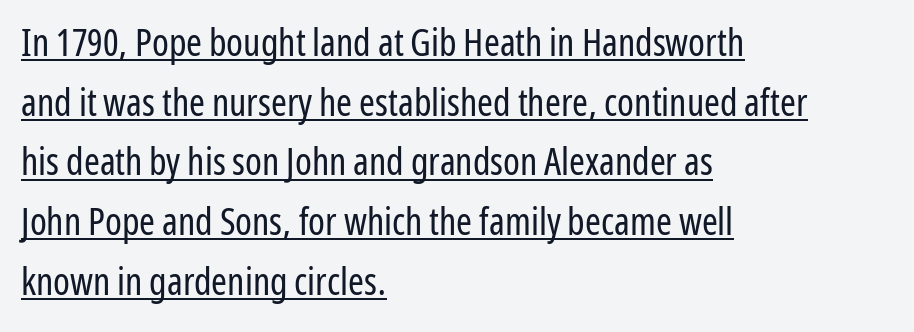
The image shows 38 px regular-weight, condensed sans-serif type, upright; set left-aligned, normal line spacing (1.57x), normal letter spacing, underlined; low stroke contrast and a medium x-height.
